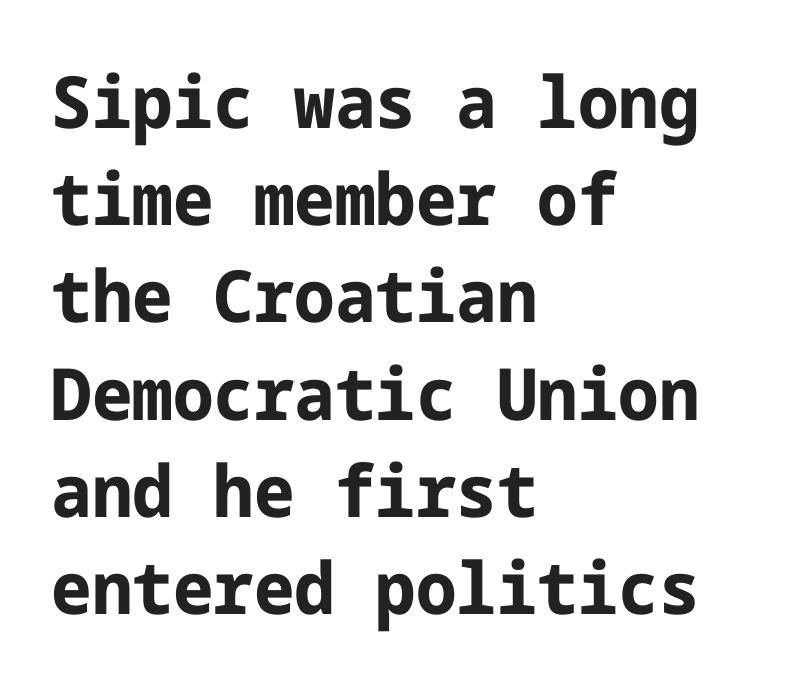
The image shows 72 px bold sans-serif type, upright; set left-aligned, normal line spacing (1.35x), normal letter spacing, not underlined; low stroke contrast and a medium x-height.
